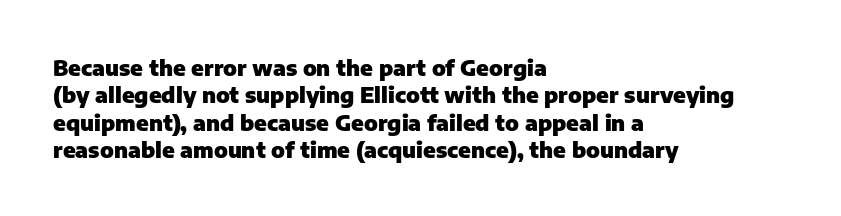
Chunky letters — that's bold for sure. Caption: standard tracking, unaltered. Descenders are the only things crossing below the line. Typeset ragged right — the left edge is the straight one. The letters stand upright; this is a roman face.
